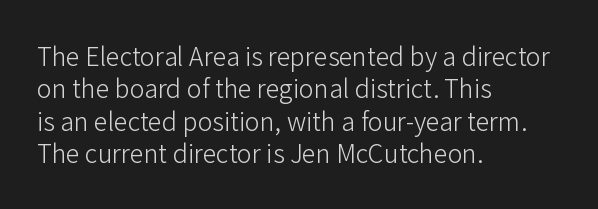
The image shows 25 px text type, upright; set left-aligned, normal line spacing (1.3x), normal letter spacing, not underlined.
